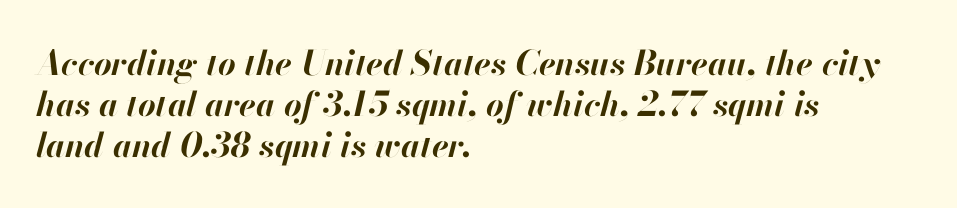
The image shows 34 px bold type, italic (leaning right); set left-aligned, line spacing 1.21x, normal letter spacing, not underlined; high stroke contrast and a small x-height.
